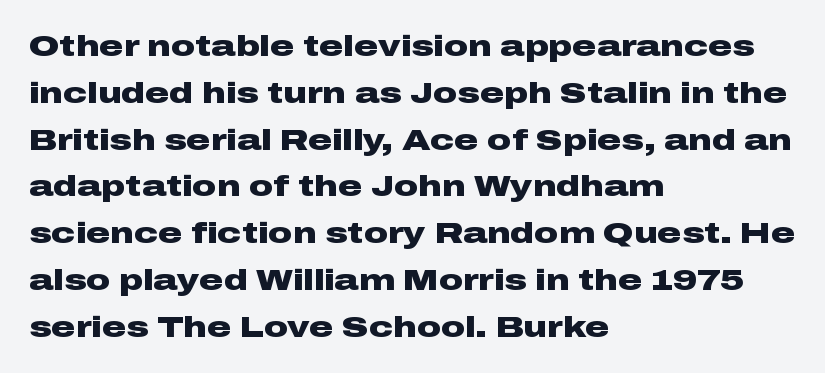
Looks like regular typesetting: each glyph gets only the width it needs. The glyphs are unaccompanied by any horizontal stroke below them. Teacher's note: observe the even left margin — that is flush-left alignment. Italic: no, the glyphs are upright roman. The tracking reads as untouched default to a designer's eye.
